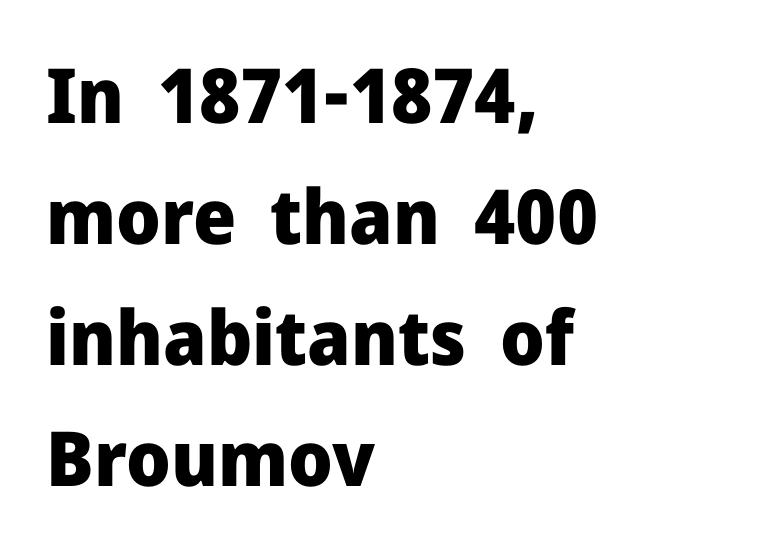
Unlike a traditional serif, this face leaves its strokes unadorned. Notice how the passage keeps a crisp vertical edge on the left only. The type sits square on the baseline with zero lean. A clean baseline with only descenders dipping below it. Plenty of ink on the page — the face is bold.
